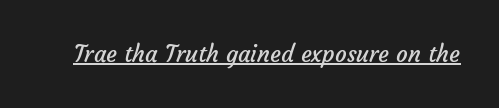
Compared with a typical body face, this is equally light or lighter still. The passage shown has conventional tracking throughout. The string is rendered with underlining switched on.
